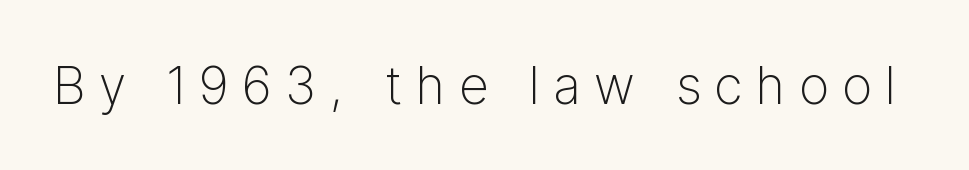
When letters stand straight like this, we call the style roman or upright. Compared with a typical body face, this is equally light or lighter still. The tracking reads as deliberately expanded to a designer's eye. The face used here is proportionally spaced, like ordinary book or web type. This rendering employs a face without finishing strokes, i.e., a sans-serif.
